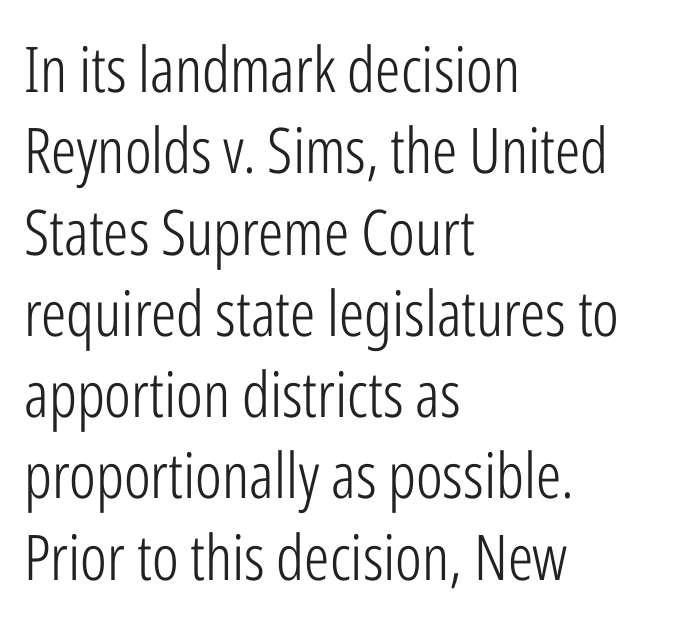
{"serif": "no", "italic": "no", "bold": "no", "weight": "light", "width": "condensed", "stroke_contrast": "low", "x_height": "medium", "monospaced": "no", "underline": "no", "align": "left", "line_spacing": "normal", "line_spacing_ratio": 1.29, "letter_spacing": "normal", "letter_spacing_em": 0.0, "glyph_px": 63}
